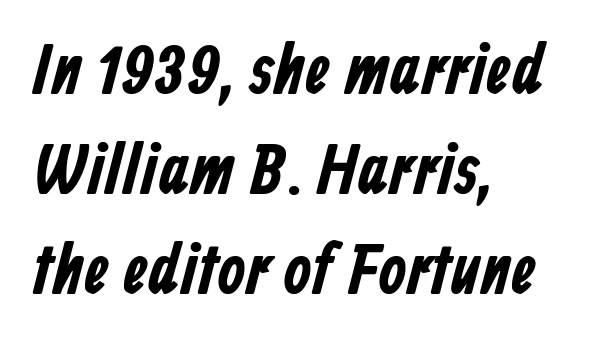
The image shows 71 px condensed sans-serif type; set left-aligned, normal line spacing (1.41x), normal letter spacing, not underlined; low stroke contrast and a medium x-height.
